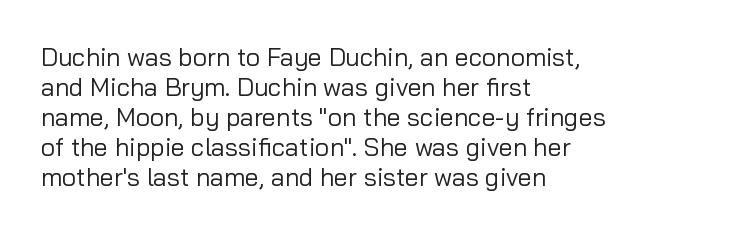
Q: Is the text bold? A: No.
Q: Is the text italic (slanted)? A: No, it is upright.
Q: Is the text underlined? A: No.
Q: How is the paragraph aligned? A: Left-aligned.
Q: Is the spacing between letters normal or unusually wide? A: Normal.
